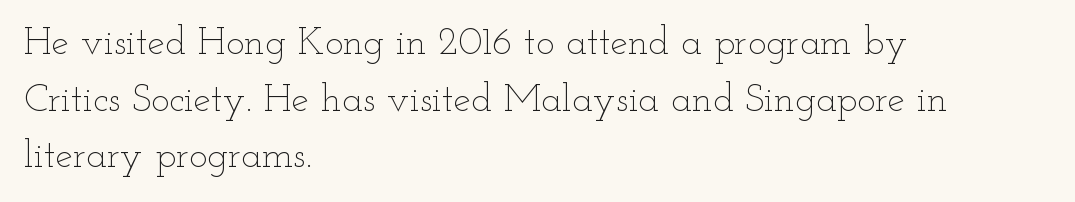
Q: Is the text bold? A: No.
Q: Is the text italic (slanted)? A: No, it is upright.
Q: Is the text underlined? A: No.
Q: How is the paragraph aligned? A: Left-aligned.
Q: Is the spacing between letters normal or unusually wide? A: Normal.
Q: Is the spacing between lines tight, normal or loose? A: Normal.
Q: Width (condensed, normal, or wide)? A: Wide.
Q: Stroke contrast? A: Low.
Q: x-height? A: Small.
Q: Monospaced? A: No.
